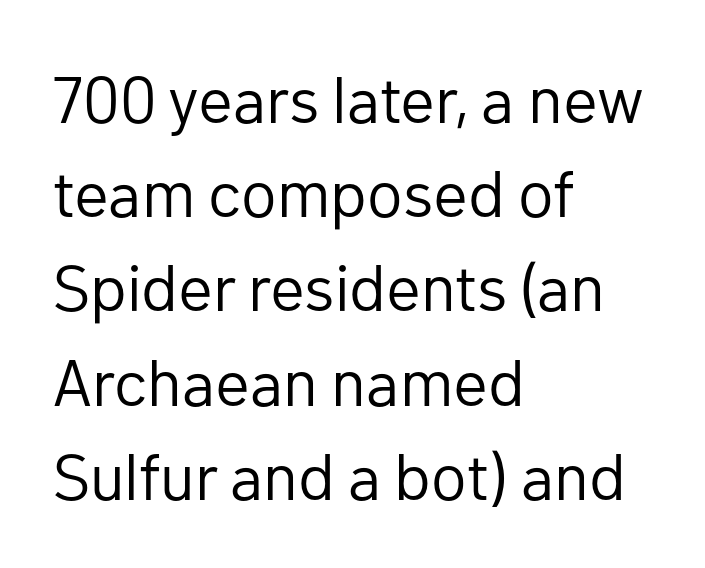
Q: Is the text bold? A: No.
Q: Is the text italic (slanted)? A: No, it is upright.
Q: Is the typeface a serif or a sans-serif typeface? A: Sans-serif.
Q: Is the text underlined? A: No.
Q: How is the paragraph aligned? A: Left-aligned.
Q: Is the spacing between letters normal or unusually wide? A: Normal.
Q: Is the spacing between lines tight, normal or loose? A: Normal.
Q: Width (condensed, normal, or wide)? A: Normal.
Q: Stroke contrast? A: Low.
Q: x-height? A: Medium.
Q: Monospaced? A: No.
